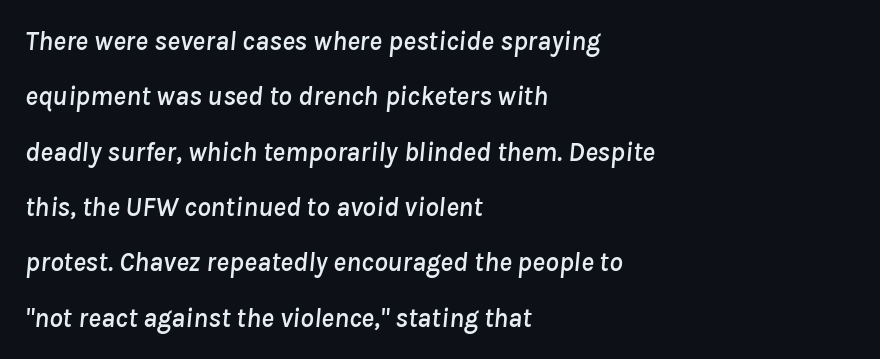
Leading: increased. A student would call this left alignment; a typographer would say flush left, rag right. The horizontal fit of the characters is conventional and even. Nobody drew a line under any word here.
